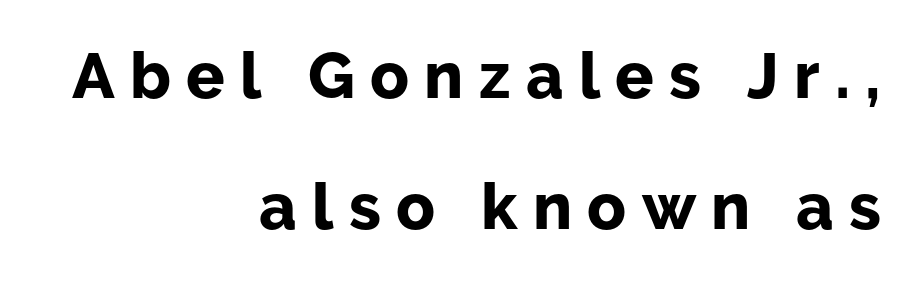
There is plenty of visible air inserted between adjacent glyphs. Underline: absent. Is there much room between lines? Yes — plenty of vertical air separates them. You can tell it's not italic because the verticals are truly vertical.
